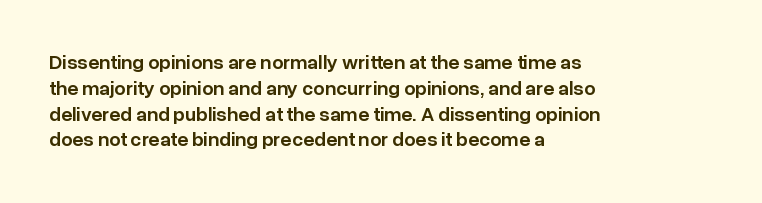
{"italic": "no", "bold": "semi", "underline": "no", "align": "left", "line_spacing": "normal", "line_spacing_ratio": 1.29, "letter_spacing": "normal", "letter_spacing_em": 0.0, "glyph_px": 20}
